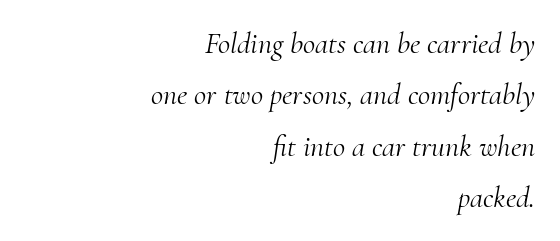
{"serif": "yes", "italic": "yes", "lean": "right", "slant_degrees": 10, "bold": "no", "weight": "light", "width": "normal", "stroke_contrast": "medium", "x_height": "small", "monospaced": "no", "underline": "no", "align": "right", "line_spacing_ratio": 1.71, "letter_spacing": "normal", "letter_spacing_em": 0.0, "glyph_px": 30}
